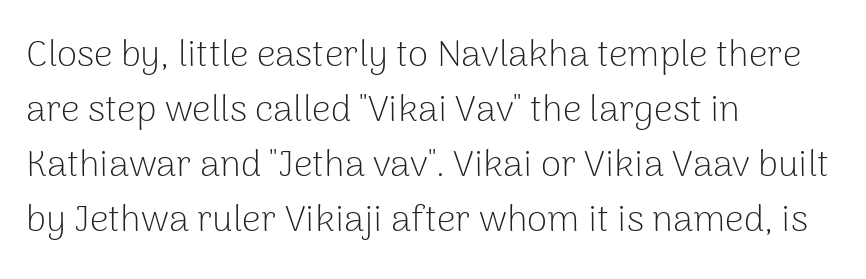
The image shows 37 px light sans-serif type, upright; set left-aligned, normal line spacing (1.49x), normal letter spacing, not underlined; low stroke contrast and a medium x-height.
